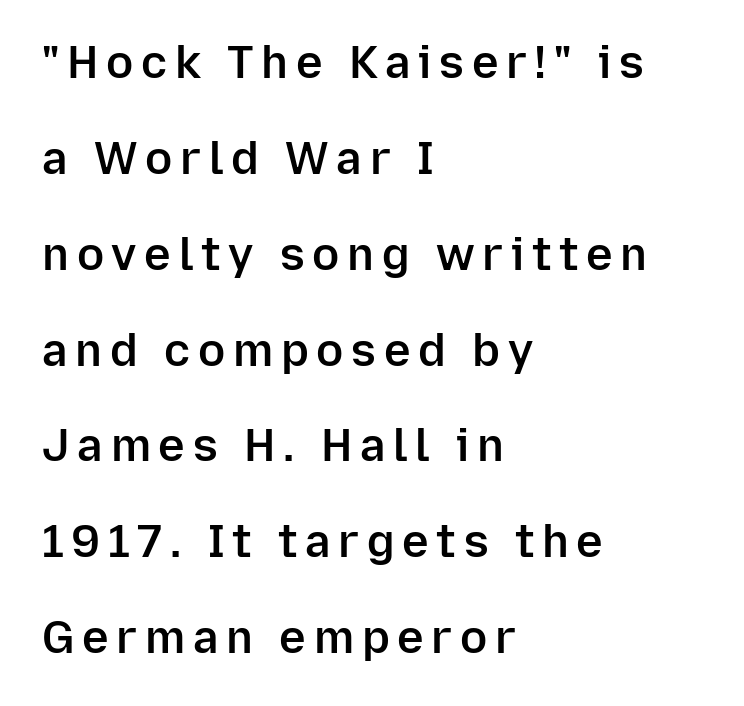
Reading down the block, your eye returns to a fixed left position each line. Each letter keeps its own natural width here, so spacing adapts to shape. Rows of type keep a wide berth in the vertical direction. I'd call this a sans setting — the letters go barefoot. Caption: semibold face, moderately heavy strokes.
